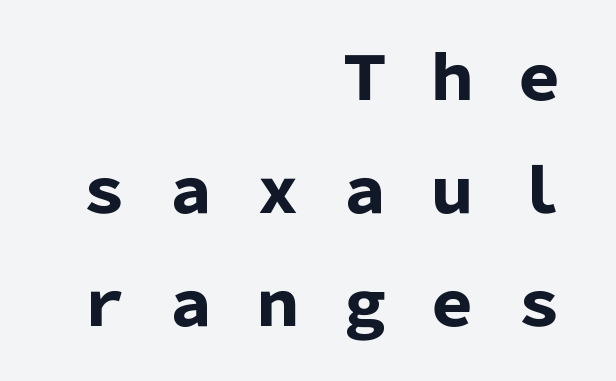
Q: Is the text bold? A: Yes.
Q: Is the text italic (slanted)? A: No, it is upright.
Q: Is the typeface a serif or a sans-serif typeface? A: Sans-serif.
Q: Is the text underlined? A: No.
Q: How is the paragraph aligned? A: Right-aligned.
Q: Is the spacing between letters normal or unusually wide? A: Unusually wide.
Q: Width (condensed, normal, or wide)? A: Normal.
Q: Stroke contrast? A: Low.
Q: x-height? A: Medium.
Q: Monospaced? A: No.
